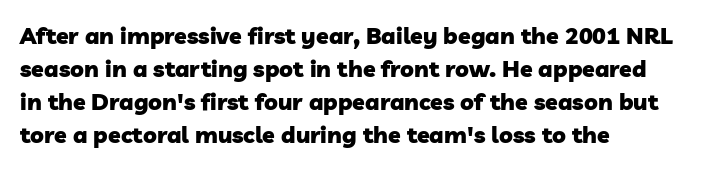
Check the space under the baseline: it is left empty. These lines carry a lot of weight — the face is fully bold. Compared with a centered layout, this one pins lines to the left instead. The horizontal fit of the characters is conventional and even. Interline gaps are of average width in this sample.
